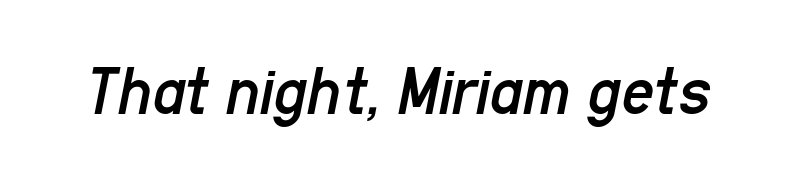
The image shows 72 px regular-weight, condensed type, italic (leaning right); set normal letter spacing, not underlined; low stroke contrast and a medium x-height.
